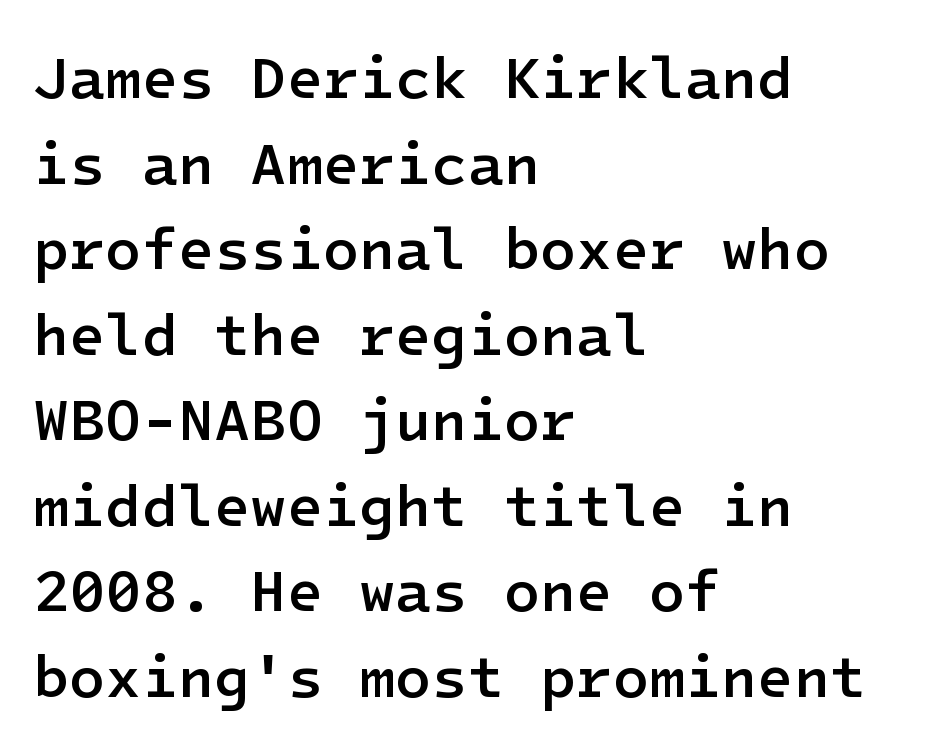
The setting favours the left margin, as ordinary paragraphs usually do. In terms of leading, this rendering sits right in the middle. Regarding serifs, this sample does without them. Rendered with straight, roman letterforms. This rendering features lettering with no underline. The strokes are fattened partway — semibold, not bold.
